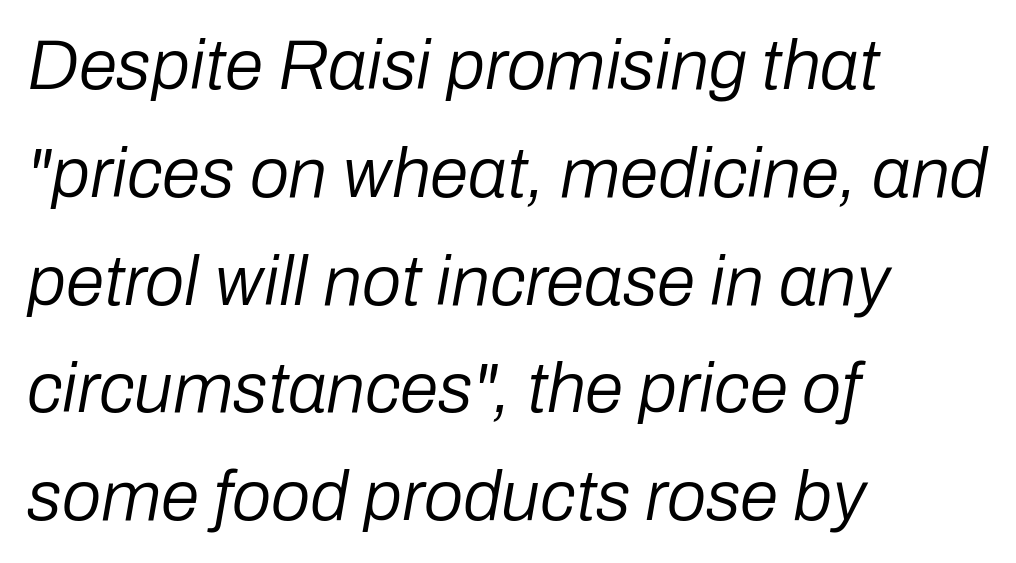
{"italic": "yes", "lean": "right", "slant_degrees": 10, "bold": "no", "weight": "regular", "width": "normal", "stroke_contrast": "low", "x_height": "medium", "monospaced": "no", "underline": "no", "align": "left", "line_spacing": "normal", "line_spacing_ratio": 1.54, "letter_spacing": "normal", "letter_spacing_em": 0.0, "glyph_px": 70}
